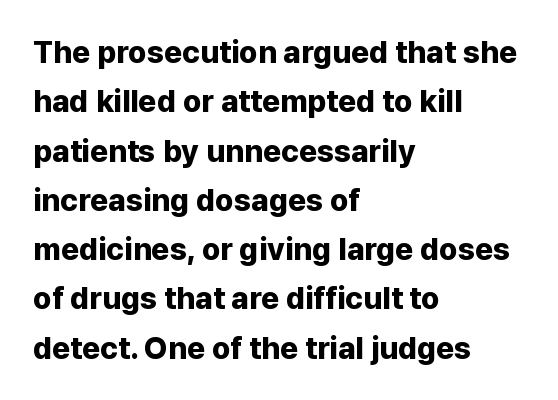
The image shows 31 px bold sans-serif type, upright; set left-aligned, normal line spacing (1.59x), normal letter spacing, not underlined; low stroke contrast and a medium x-height.
